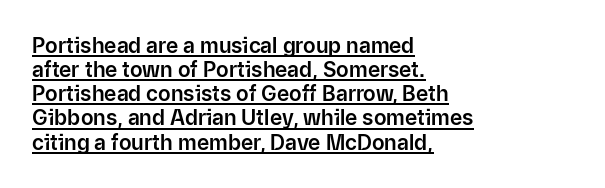
The horizontal fit of the characters is conventional and even. These lines were composed using upright roman letters. Each line of the rendering has a horizontal stroke beneath the glyphs. The leading is snug, giving the passage a crowded texture. The lines in this sample share a left origin and differ only in where they stop.
